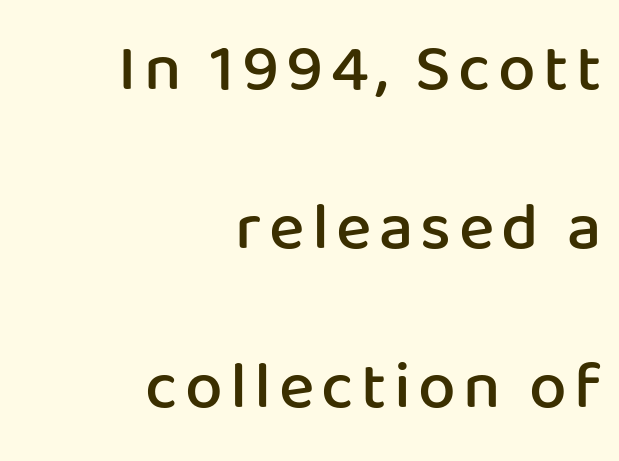
Q: Is the text bold? A: Semi-bold.
Q: Is the text italic (slanted)? A: No, it is upright.
Q: Is the typeface a serif or a sans-serif typeface? A: Sans-serif.
Q: Is the text underlined? A: No.
Q: How is the paragraph aligned? A: Right-aligned.
Q: Is the spacing between lines tight, normal or loose? A: Loose.
Q: Width (condensed, normal, or wide)? A: Normal.
Q: Stroke contrast? A: Low.
Q: x-height? A: Medium.
Q: Monospaced? A: No.
